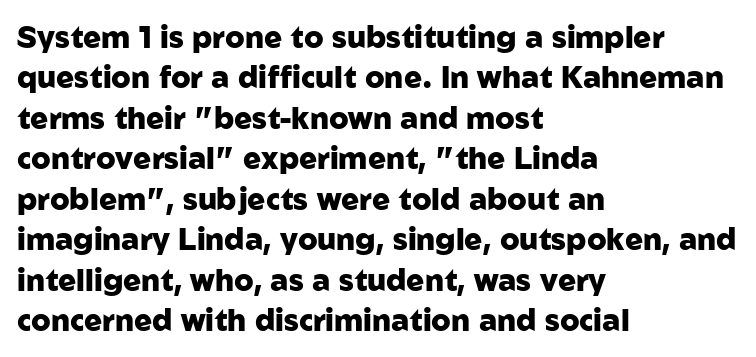
{"serif": "no", "italic": "no", "bold": "yes", "weight": "heavy", "width": "normal", "stroke_contrast": "low", "x_height": "medium", "monospaced": "no", "underline": "no", "align": "left", "line_spacing": "normal", "line_spacing_ratio": 1.35, "letter_spacing": "normal", "letter_spacing_em": 0.0, "glyph_px": 30}
